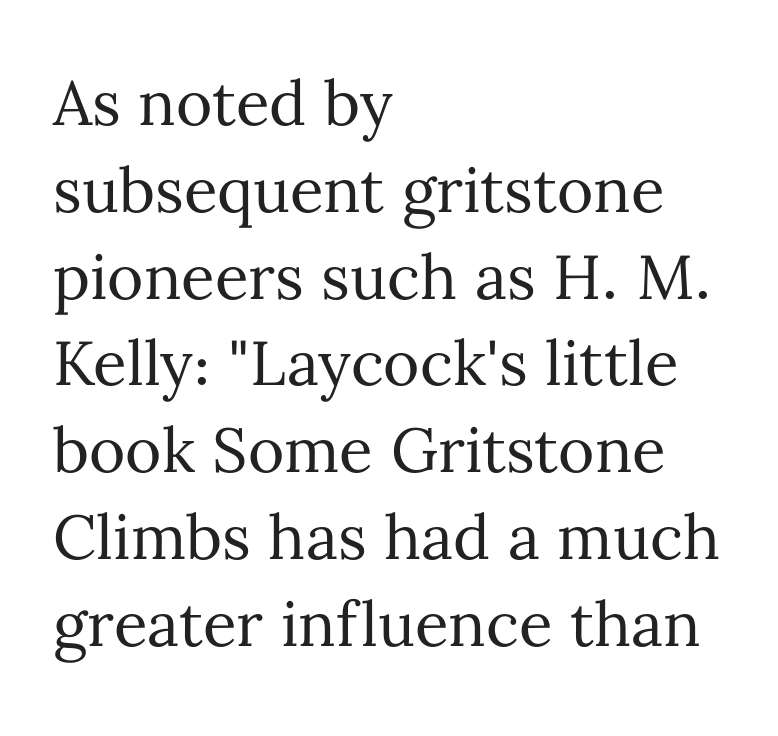
Q: Is the text bold? A: No.
Q: Is the text italic (slanted)? A: No, it is upright.
Q: Is the text underlined? A: No.
Q: How is the paragraph aligned? A: Left-aligned.
Q: Is the spacing between letters normal or unusually wide? A: Normal.
Q: Is the spacing between lines tight, normal or loose? A: Normal.
Q: Width (condensed, normal, or wide)? A: Normal.
Q: Stroke contrast? A: Medium.
Q: x-height? A: Medium.
Q: Monospaced? A: No.
